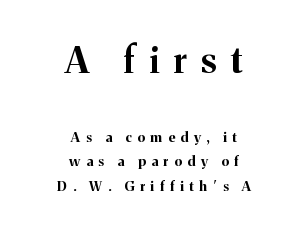
{"serif": "yes", "italic": "no", "bold": "yes", "weight": "bold", "width": "normal", "stroke_contrast": "medium", "x_height": "medium", "monospaced": "no", "underline": "no", "align": "center", "line_spacing_ratio": 1.73, "letter_spacing": "wide", "letter_spacing_em": 0.4, "larger_block": "first", "size_ratio": 2.57, "glyph_px": 36}
